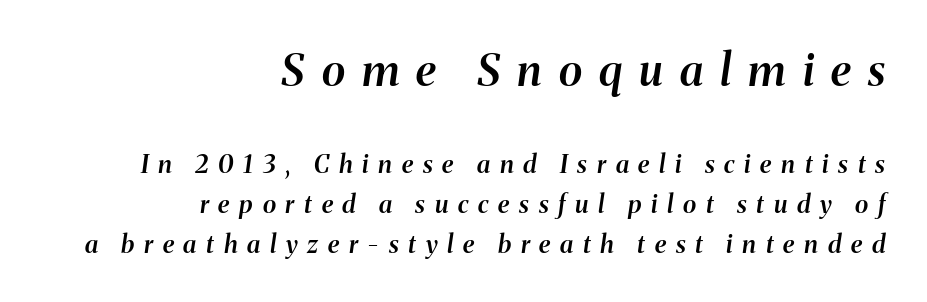
Q: Is the text bold? A: Semi-bold.
Q: Is the text italic (slanted)? A: Yes, it leans right by about 8 degrees.
Q: Is the text underlined? A: No.
Q: How is the paragraph aligned? A: Right-aligned.
Q: Is the spacing between letters normal or unusually wide? A: Unusually wide.
Q: Is the spacing between lines tight, normal or loose? A: Normal.
Q: Which block of text is set in a larger size, the first (top) or the second (bottom)? A: The first (top) one.
Q: Width (condensed, normal, or wide)? A: Normal.
Q: Stroke contrast? A: Medium.
Q: x-height? A: Medium.
Q: Monospaced? A: No.
